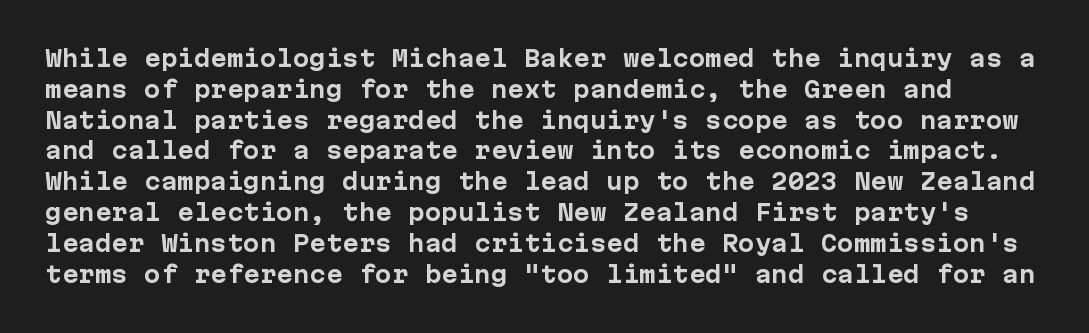
Q: Is the text bold? A: Yes.
Q: Is the text italic (slanted)? A: No, it is upright.
Q: Is the text underlined? A: No.
Q: Is the spacing between letters normal or unusually wide? A: Normal.
Q: Is the spacing between lines tight, normal or loose? A: Normal.
